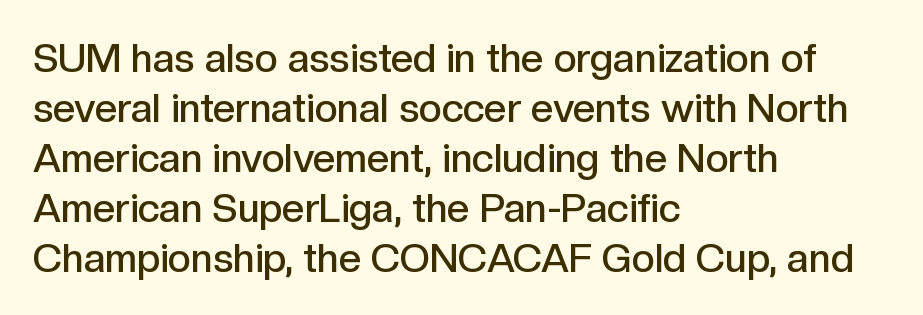
The image shows 40 px semibold sans-serif type, upright; set left-aligned, normal line spacing (1.25x), normal letter spacing, not underlined; a medium x-height.
